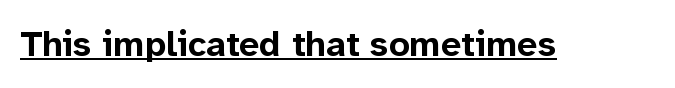
{"serif": "no", "italic": "no", "bold": "yes", "weight": "bold", "width": "normal", "stroke_contrast": "low", "x_height": "medium", "monospaced": "no", "underline": "yes", "letter_spacing": "normal", "letter_spacing_em": 0.0, "glyph_px": 36}
